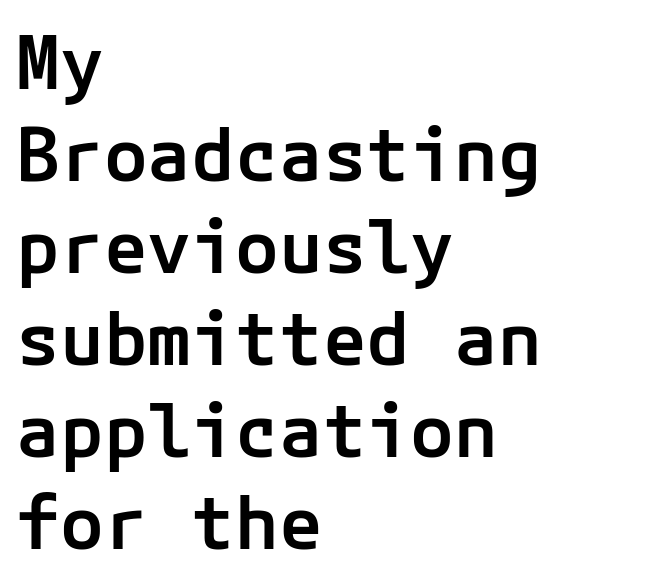
Q: Is the text bold? A: Semi-bold.
Q: Is the text italic (slanted)? A: No, it is upright.
Q: Is the typeface a serif or a sans-serif typeface? A: Sans-serif.
Q: Is the text underlined? A: No.
Q: How is the paragraph aligned? A: Left-aligned.
Q: Is the spacing between letters normal or unusually wide? A: Normal.
Q: Is the spacing between lines tight, normal or loose? A: Normal.
Q: Width (condensed, normal, or wide)? A: Normal.
Q: Stroke contrast? A: Low.
Q: x-height? A: Medium.
